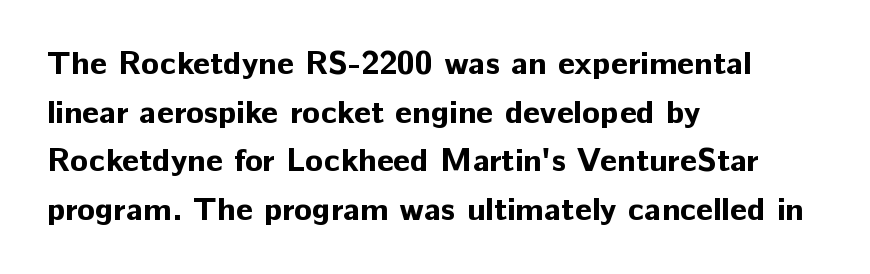
{"serif": "no", "italic": "no", "bold": "yes", "weight": "bold", "width": "normal", "stroke_contrast": "low", "x_height": "medium", "monospaced": "no", "underline": "no", "align": "left", "line_spacing": "normal", "line_spacing_ratio": 1.47, "letter_spacing": "normal", "letter_spacing_em": 0.0, "glyph_px": 33}
